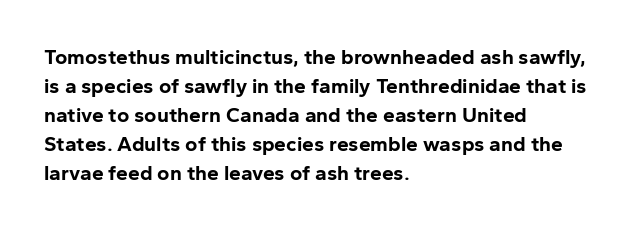
The lines are quadded left. These lines keep a tight, regular rhythm from letter to letter. The gap between lines stays unmarked. It's the straight-up-and-down kind of type. The rendering uses a moderate line-height, typical for paragraphs. Pretty heavy lettering here — definitely bold.
